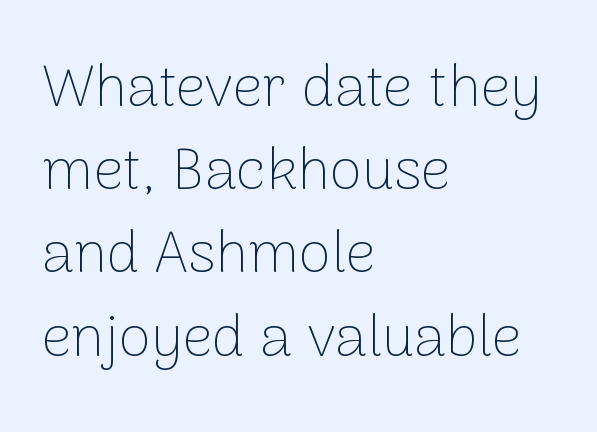
How would I describe the line gaps? Plain and ordinary. Note the varied advance widths — an 'i' is clearly narrower than an 'm'. Letterform terminals end flat and unadorned throughout the passage. Weight: in the light-to-regular range.
